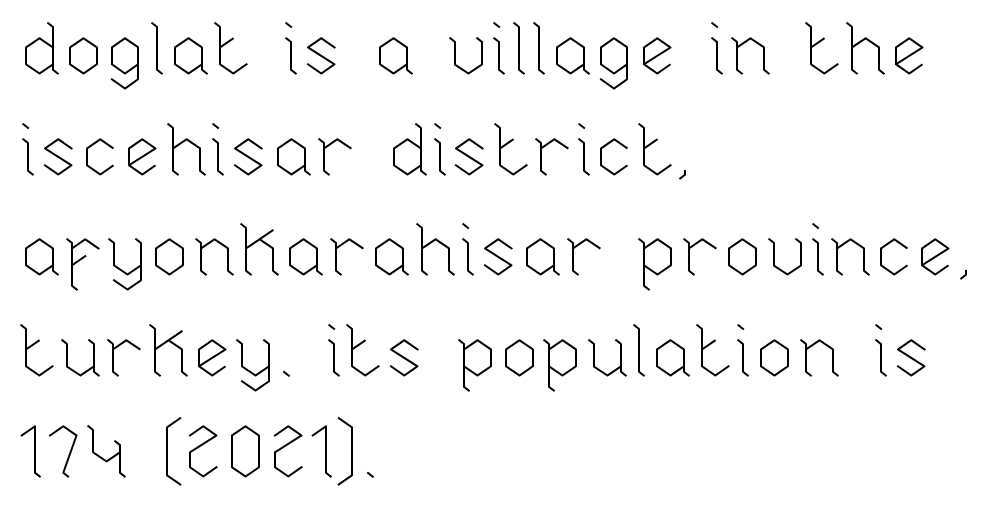
The image shows 74 px thin type, upright; set left-aligned, normal line spacing (1.36x), normal letter spacing, not underlined; low stroke contrast and a medium x-height.
